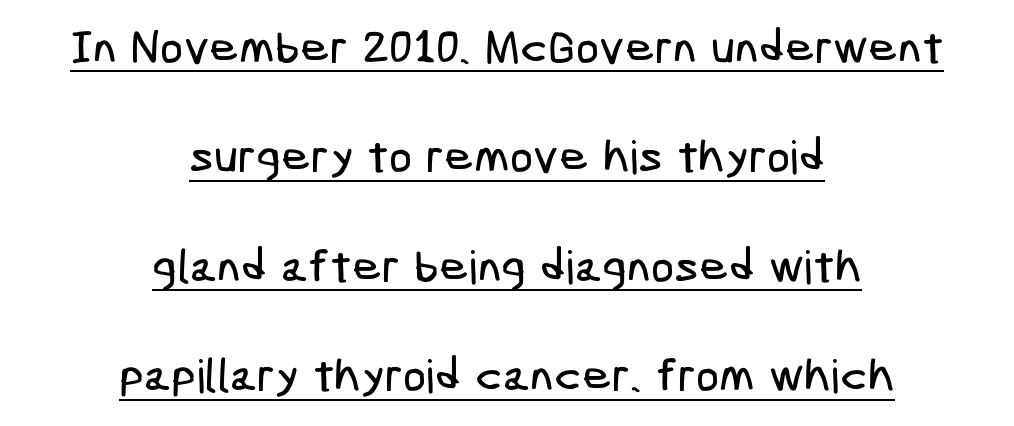
The image shows 46 px condensed sans-serif type; set centered, loose line spacing (2.38x), normal letter spacing, underlined; low stroke contrast and a medium x-height.
